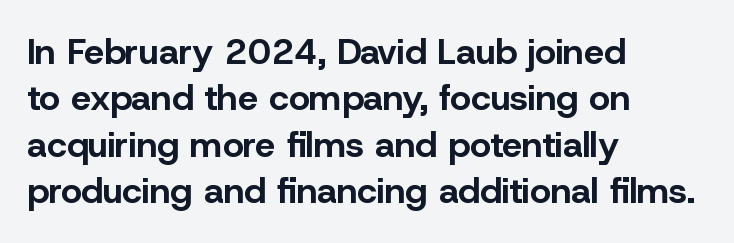
Q: Is the text bold? A: Yes.
Q: Is the text italic (slanted)? A: No, it is upright.
Q: Is the typeface a serif or a sans-serif typeface? A: Sans-serif.
Q: Is the text underlined? A: No.
Q: How is the paragraph aligned? A: Left-aligned.
Q: Is the spacing between letters normal or unusually wide? A: Normal.
Q: Is the spacing between lines tight, normal or loose? A: Normal.
Q: Width (condensed, normal, or wide)? A: Normal.
Q: Stroke contrast? A: Low.
Q: x-height? A: Medium.
Q: Monospaced? A: No.
